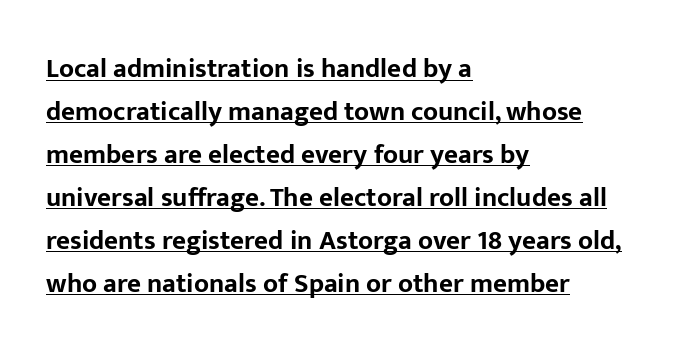
Q: Is the text bold? A: Yes.
Q: Is the text italic (slanted)? A: No, it is upright.
Q: Is the text underlined? A: Yes.
Q: How is the paragraph aligned? A: Left-aligned.
Q: Is the spacing between letters normal or unusually wide? A: Normal.
Q: Is the spacing between lines tight, normal or loose? A: Normal.
